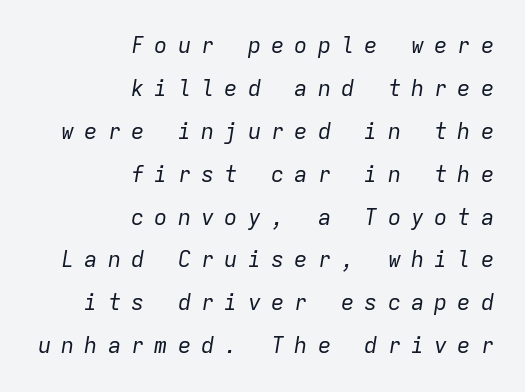
Q: Is the text bold? A: No.
Q: Is the text italic (slanted)? A: Yes, it leans right by about 9 degrees.
Q: Is the text underlined? A: No.
Q: How is the paragraph aligned? A: Right-aligned.
Q: Is the spacing between letters normal or unusually wide? A: Unusually wide.
Q: Is the spacing between lines tight, normal or loose? A: Loose.
